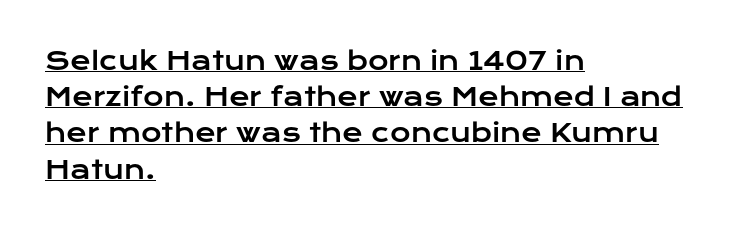
The image shows 25 px text type, upright; set left-aligned, normal line spacing (1.45x), normal letter spacing, underlined.
